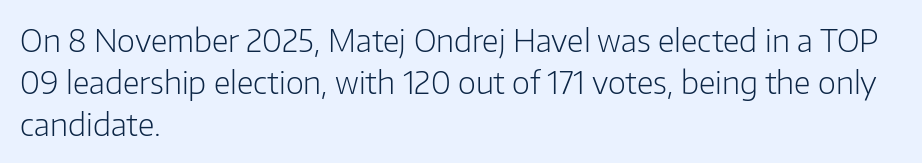
{"serif": "no", "italic": "no", "bold": "no", "weight": "light", "width": "normal", "stroke_contrast": "low", "x_height": "medium", "monospaced": "no", "underline": "no", "align": "left", "line_spacing": "normal", "line_spacing_ratio": 1.35, "letter_spacing": "normal", "letter_spacing_em": 0.0, "glyph_px": 31}
